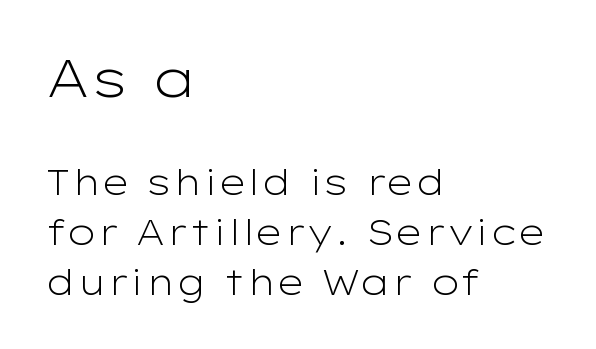
Q: Is the text bold? A: No.
Q: Is the text italic (slanted)? A: No, it is upright.
Q: Is the typeface a serif or a sans-serif typeface? A: Sans-serif.
Q: Is the text underlined? A: No.
Q: How is the paragraph aligned? A: Left-aligned.
Q: Is the spacing between letters normal or unusually wide? A: Normal.
Q: Is the spacing between lines tight, normal or loose? A: Normal.
Q: Which block of text is set in a larger size, the first (top) or the second (bottom)? A: The first (top) one.
Q: Width (condensed, normal, or wide)? A: Wide.
Q: Stroke contrast? A: Low.
Q: x-height? A: Medium.
Q: Monospaced? A: No.
